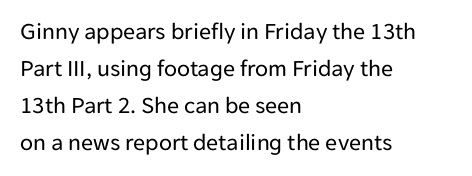
{"italic": "no", "bold": "no", "underline": "no", "align": "left", "line_spacing": "normal", "line_spacing_ratio": 1.54, "letter_spacing": "normal", "letter_spacing_em": 0.0, "glyph_px": 24}
